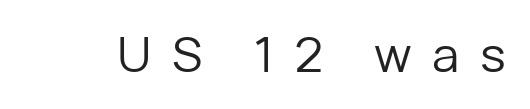
Here the glyphs are tracked loosely, breaking word shapes into spaced letters. The rendering uses natural spacing where letterforms have individual widths. Is the type heavy? It reads as light-to-regular instead. The font's upright variant was chosen for this text.
